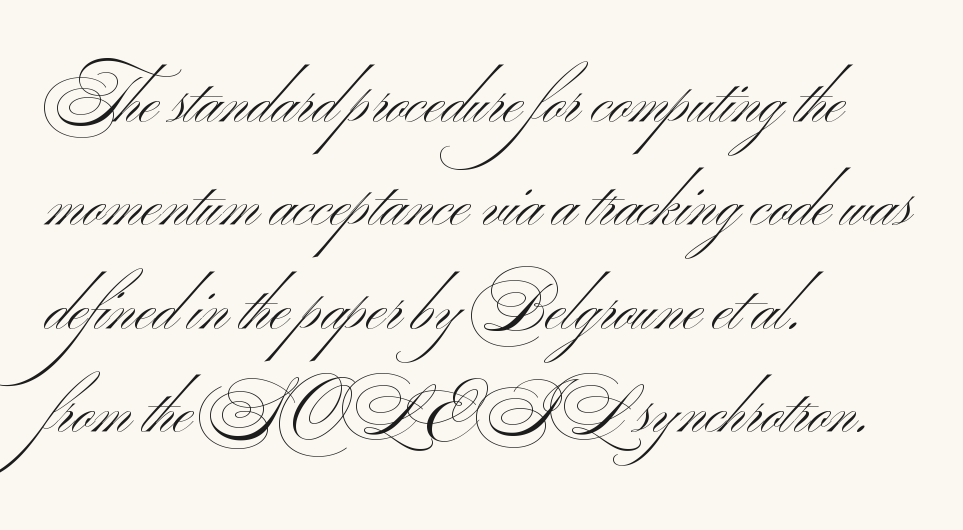
Q: Is the text bold? A: No.
Q: Is the typeface a serif or a sans-serif typeface? A: Sans-serif.
Q: Is the text underlined? A: No.
Q: How is the paragraph aligned? A: Left-aligned.
Q: Is the spacing between letters normal or unusually wide? A: Normal.
Q: Is the spacing between lines tight, normal or loose? A: Normal.
Q: Width (condensed, normal, or wide)? A: Wide.
Q: Stroke contrast? A: Medium.
Q: x-height? A: Small.
Q: Monospaced? A: No.
